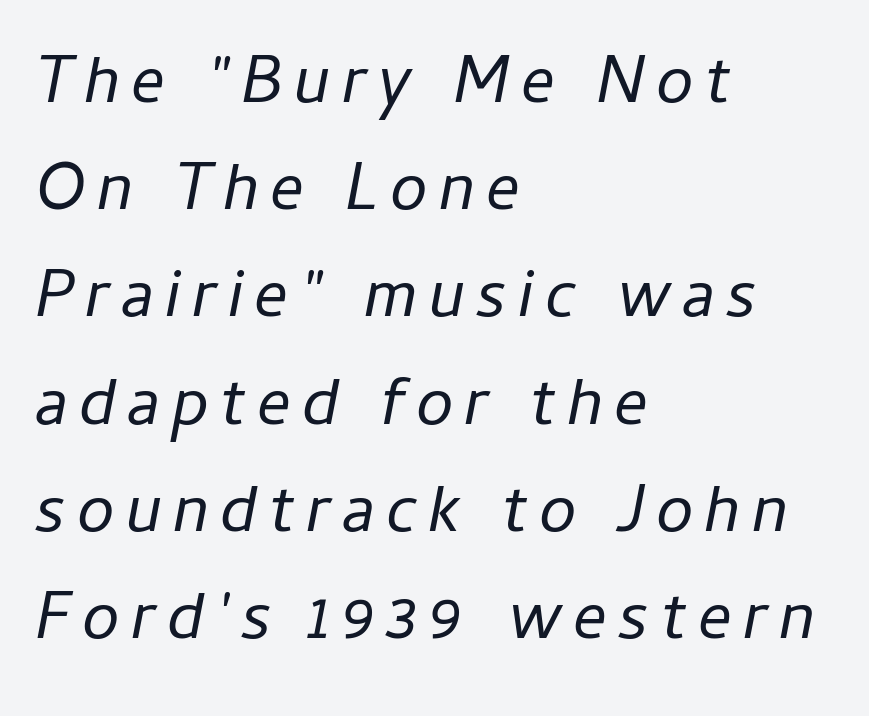
{"italic": "yes", "lean": "right", "slant_degrees": 11, "bold": "no", "weight": "regular", "width": "normal", "stroke_contrast": "low", "x_height": "medium", "monospaced": "no", "underline": "no", "align": "left", "line_spacing": "normal", "line_spacing_ratio": 1.6, "glyph_px": 67}
